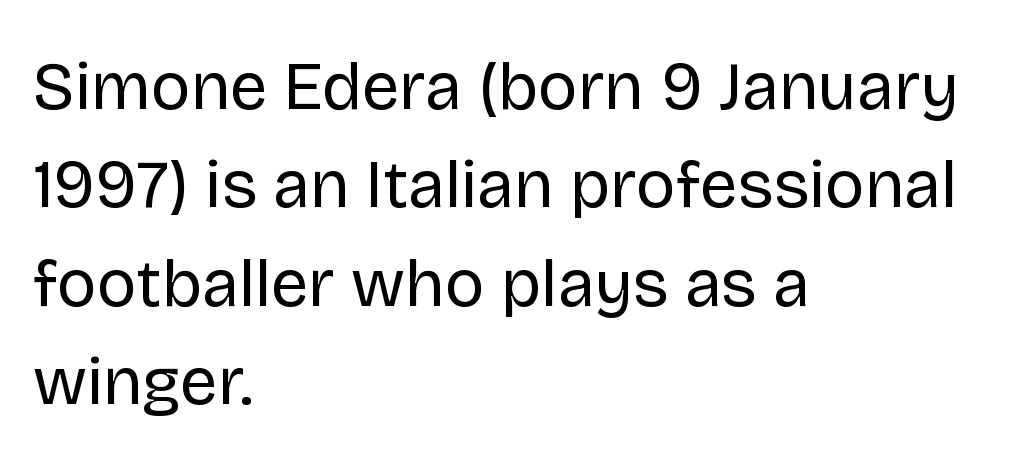
The image shows 67 px regular-weight sans-serif type, upright; set left-aligned, normal line spacing (1.47x), normal letter spacing, not underlined; low stroke contrast and a large x-height.
